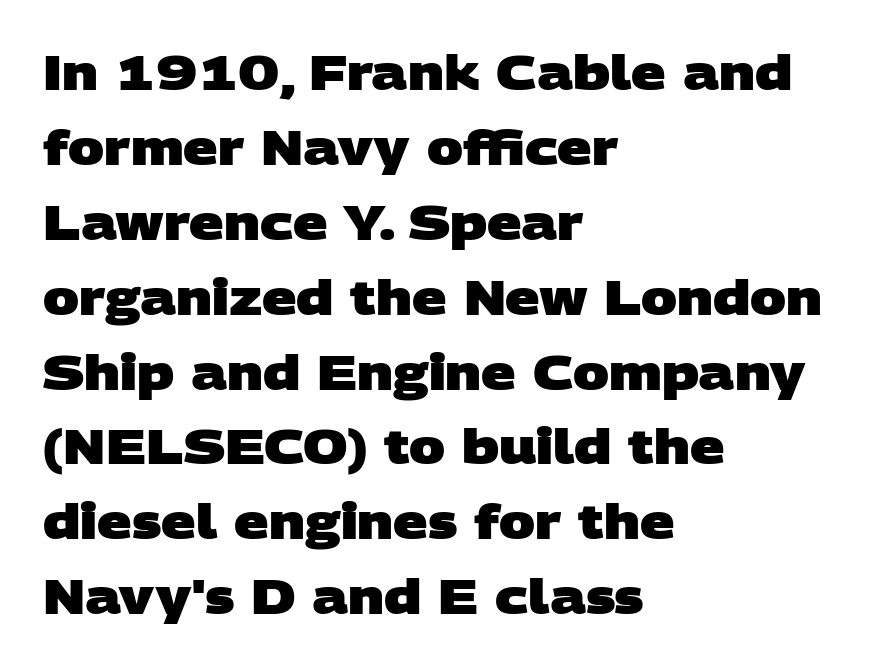
Q: Is the text bold? A: Yes.
Q: Is the typeface a serif or a sans-serif typeface? A: Sans-serif.
Q: Is the text underlined? A: No.
Q: How is the paragraph aligned? A: Left-aligned.
Q: Is the spacing between letters normal or unusually wide? A: Normal.
Q: Is the spacing between lines tight, normal or loose? A: Normal.
Q: Width (condensed, normal, or wide)? A: Wide.
Q: Stroke contrast? A: Low.
Q: x-height? A: Large.
Q: Monospaced? A: No.
